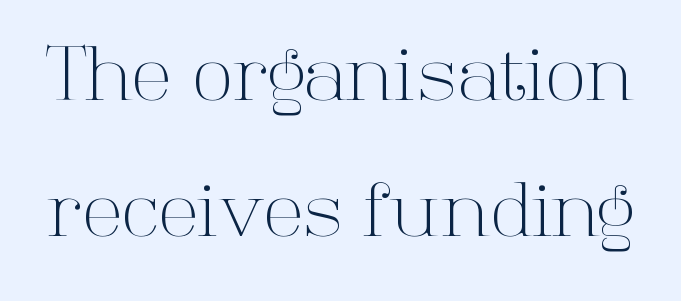
{"serif": "yes", "italic": "no", "bold": "no", "weight": "light", "width": "normal", "stroke_contrast": "high", "x_height": "medium", "monospaced": "no", "underline": "no", "line_spacing_ratio": 1.84, "letter_spacing": "normal", "letter_spacing_em": 0.0, "glyph_px": 74}
